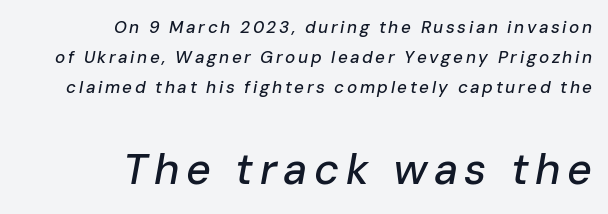
The ragged edge is on the left, which tells us the setting is flush right. The face used here is proportionally spaced, like ordinary book or web type. No word sits above an underline. Caption: upper text group reduced, lower text group enlarged. The axis of the letterforms is tilted away from vertical.
